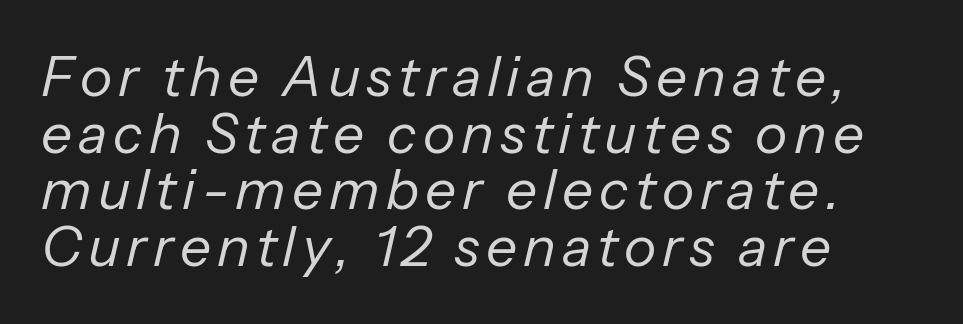
This sample has the flowing, uneven cadence of proportional lettering. Compared with typical paragraphs, the rows here are closer together. The strokes are not fattened; the text isn't bold. The face used here has a pronounced slope to its letters. Horizontal alignment here is leftward, the default for most running prose. Descenders are the only things crossing below the line.
